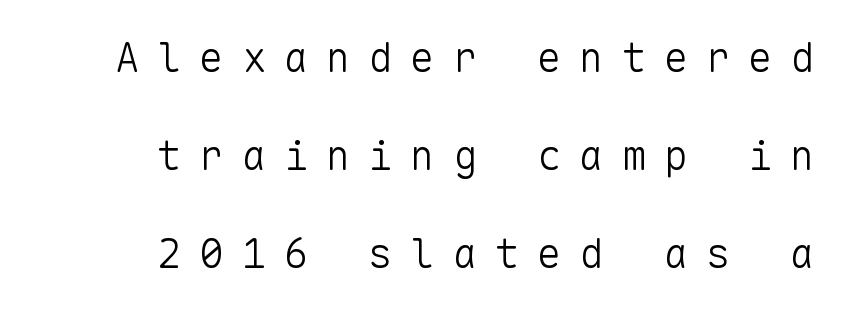
The rag falls on the left side of this text block. The rendering uses a large line-height, opening up the rows. Nothing heavy about these letters — not bold at all. A clean baseline with only descenders dipping below it. Fixed-width glyphs throughout — classic coding-font behaviour.
